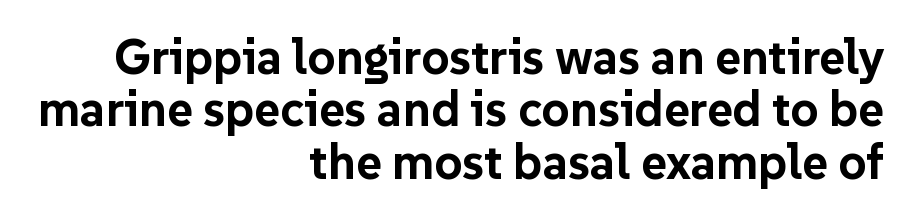
Q: Is the text bold? A: Yes.
Q: Is the text italic (slanted)? A: No, it is upright.
Q: Is the typeface a serif or a sans-serif typeface? A: Sans-serif.
Q: Is the text underlined? A: No.
Q: How is the paragraph aligned? A: Right-aligned.
Q: Is the spacing between letters normal or unusually wide? A: Normal.
Q: Is the spacing between lines tight, normal or loose? A: Tight.
Q: Width (condensed, normal, or wide)? A: Normal.
Q: Stroke contrast? A: Low.
Q: x-height? A: Medium.
Q: Monospaced? A: No.
